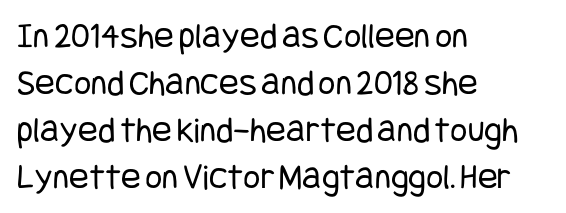
Short note: letters normally spaced. Nothing heavy about these letters — not bold at all. Vertically, the passage feels balanced, rows spaced as you'd expect. The rag falls on the right side of this text block. A bare baseline throughout the passage.
